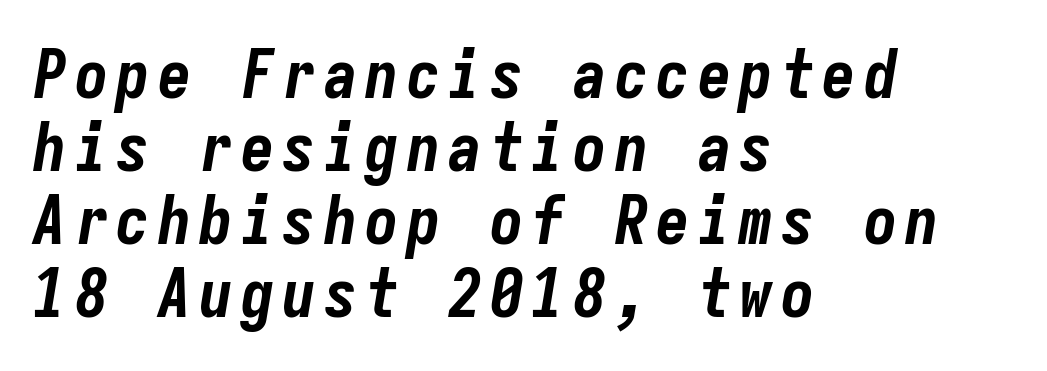
Q: Is the text bold? A: Yes.
Q: Is the text italic (slanted)? A: Yes, it leans right by about 9 degrees.
Q: Is the text underlined? A: No.
Q: How is the paragraph aligned? A: Left-aligned.
Q: Is the spacing between lines tight, normal or loose? A: Tight.
Q: Width (condensed, normal, or wide)? A: Condensed.
Q: Stroke contrast? A: Low.
Q: x-height? A: Medium.
Q: Monospaced? A: Yes.
